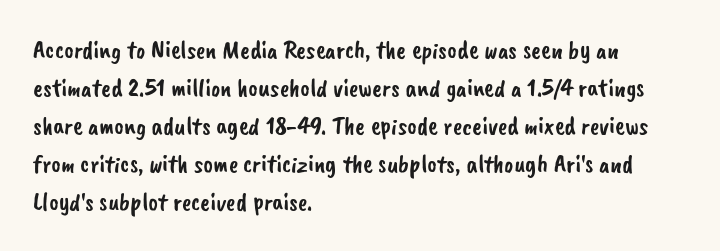
A typesetter would call this leading conventional body-copy spacing. The type is set solid horizontally, with unmodified tracking. This rendering features lettering with no underline. Visually the block forms a straight wall on the left and a jagged coastline on the right.
